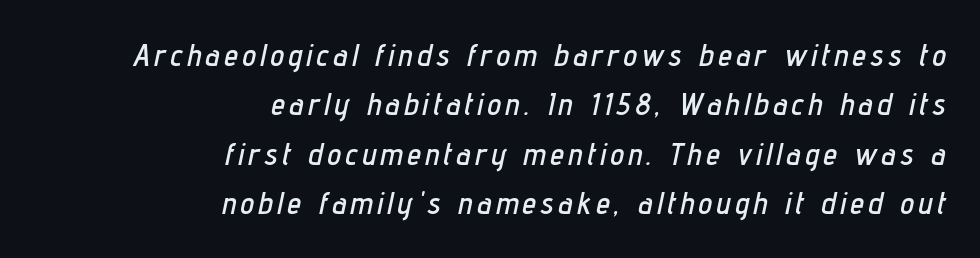
{"italic": "yes", "lean": "right", "slant_degrees": 12, "width": "condensed", "stroke_contrast": "low", "x_height": "medium", "monospaced": "no", "underline": "no", "align": "right", "line_spacing": "normal", "line_spacing_ratio": 1.59, "glyph_px": 31}
